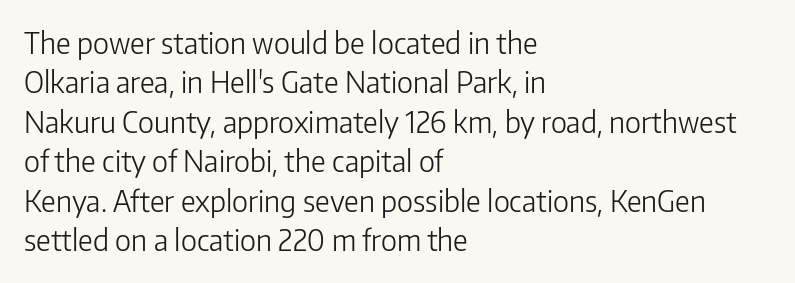
Q: Is the text bold? A: No.
Q: Is the text italic (slanted)? A: No, it is upright.
Q: Is the typeface a serif or a sans-serif typeface? A: Sans-serif.
Q: Is the text underlined? A: No.
Q: How is the paragraph aligned? A: Left-aligned.
Q: Is the spacing between letters normal or unusually wide? A: Normal.
Q: Is the spacing between lines tight, normal or loose? A: Normal.
Q: Width (condensed, normal, or wide)? A: Normal.
Q: Stroke contrast? A: Low.
Q: x-height? A: Medium.
Q: Monospaced? A: No.
